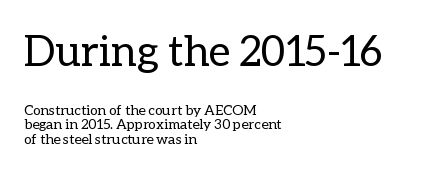
The image shows 42 px regular-weight type, upright; set left-aligned, tight line spacing (1.03x), normal letter spacing, not underlined; the first (top) block is 3.0x larger; low stroke contrast and a medium x-height.
